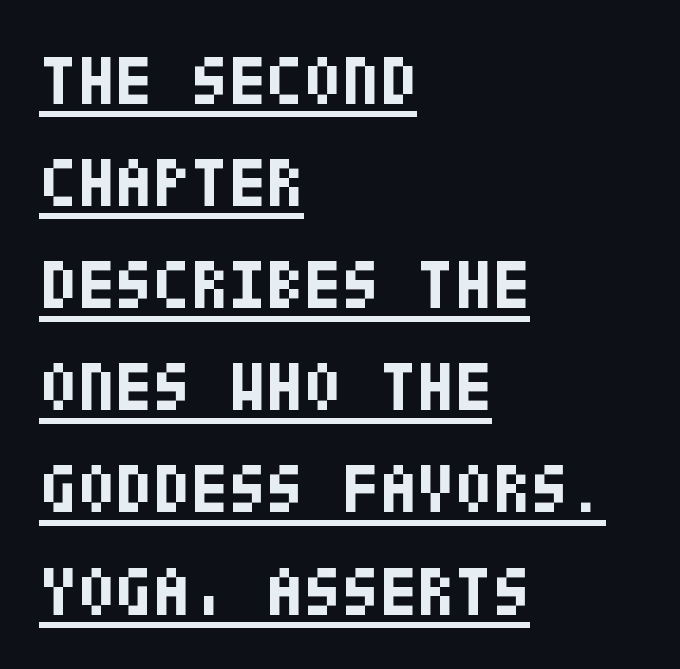
Q: Is the text bold? A: Yes.
Q: Is the text italic (slanted)? A: No, it is upright.
Q: Is the typeface a serif or a sans-serif typeface? A: Sans-serif.
Q: Is the text underlined? A: Yes.
Q: How is the paragraph aligned? A: Left-aligned.
Q: Is the spacing between letters normal or unusually wide? A: Normal.
Q: Is the spacing between lines tight, normal or loose? A: Normal.
Q: Width (condensed, normal, or wide)? A: Condensed.
Q: Stroke contrast? A: Low.
Q: x-height? A: Large.
